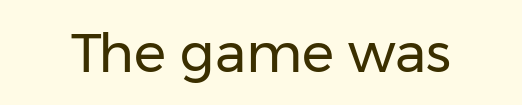
{"serif": "no", "italic": "no", "bold": "no", "weight": "regular", "width": "normal", "stroke_contrast": "low", "x_height": "medium", "monospaced": "no", "underline": "no", "letter_spacing": "normal", "letter_spacing_em": 0.0, "glyph_px": 54}
